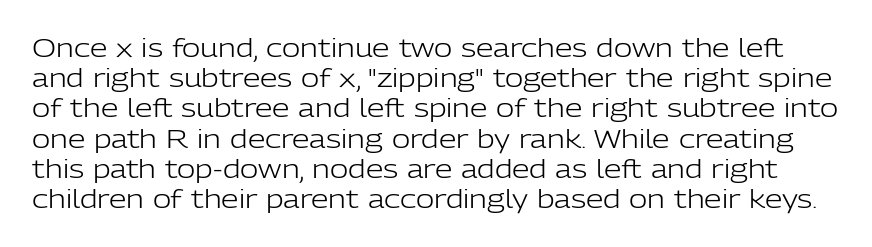
Q: Is the text bold? A: No.
Q: Is the text italic (slanted)? A: No, it is upright.
Q: Is the text underlined? A: No.
Q: Is the spacing between letters normal or unusually wide? A: Normal.
